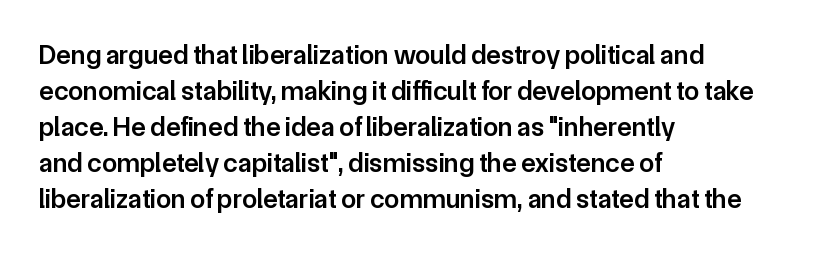
Does extra space separate the letters? No, they use regular spacing. Evenly set lines give the paragraph a standard silhouette. Nobody drew a line under any word here. Notice the strokes are somewhat thickened but not fully heavy: this is a semibold. Layout note: lines flush left.
